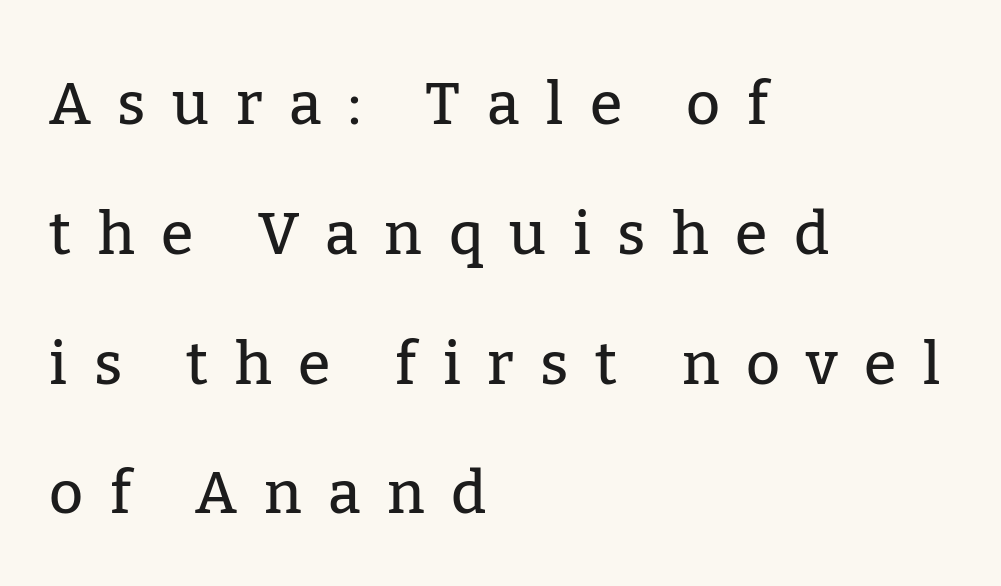
The image shows 59 px serif type, upright; set left-aligned, loose line spacing (2.2x), unusually wide letter spacing (+0.45 em), not underlined; low stroke contrast and a medium x-height.
